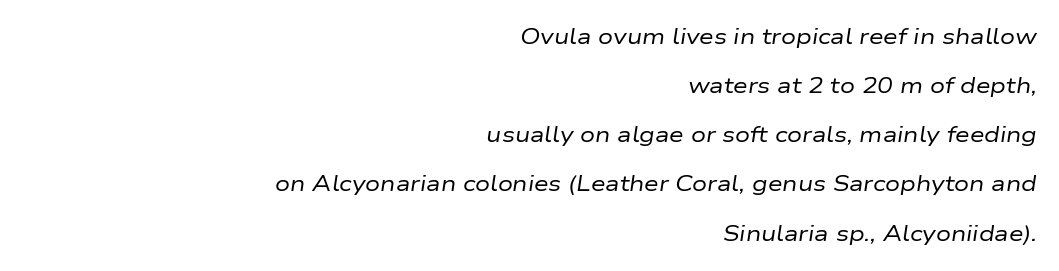
The image shows 21 px text type, italic (leaning right); set right-aligned, loose line spacing (2.34x), normal letter spacing, not underlined.
